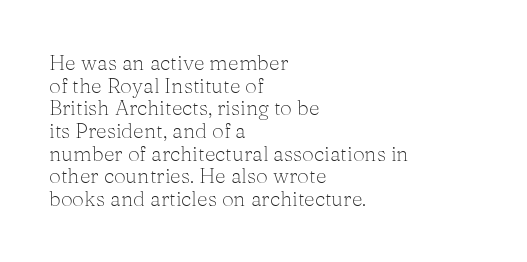
The image shows 21 px text type, upright; set left-aligned, tight line spacing (1.08x), normal letter spacing, not underlined.
